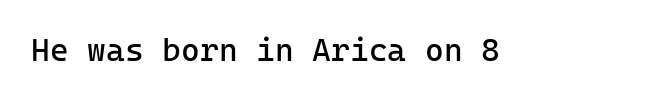
Q: Is the text bold? A: No.
Q: Is the text italic (slanted)? A: No, it is upright.
Q: Is the typeface a serif or a sans-serif typeface? A: Sans-serif.
Q: Is the text underlined? A: No.
Q: Is the spacing between letters normal or unusually wide? A: Normal.
Q: Width (condensed, normal, or wide)? A: Normal.
Q: Stroke contrast? A: Low.
Q: x-height? A: Medium.
Q: Monospaced? A: Yes.
